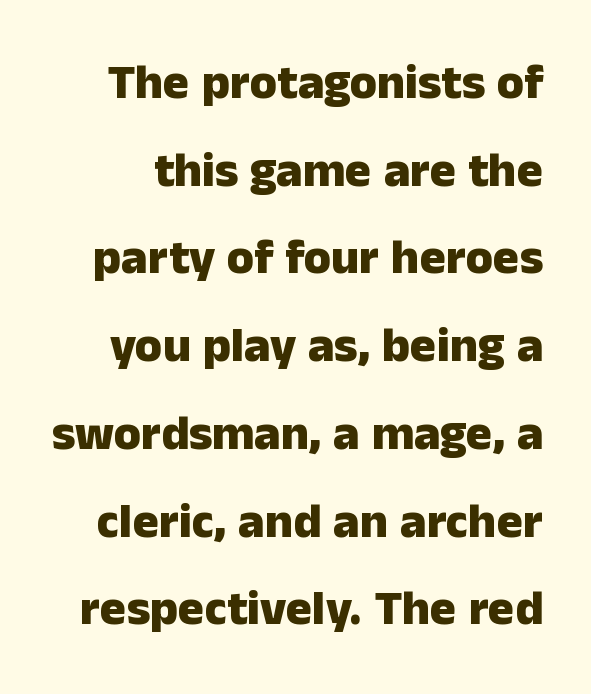
The baseline area is clear. The rendering shows plain stroke endings on the letterforms — a sans-serif design. The letters sit at their default tracking, neither squeezed nor spread. Emphasis by weight is at full strength: bold.
